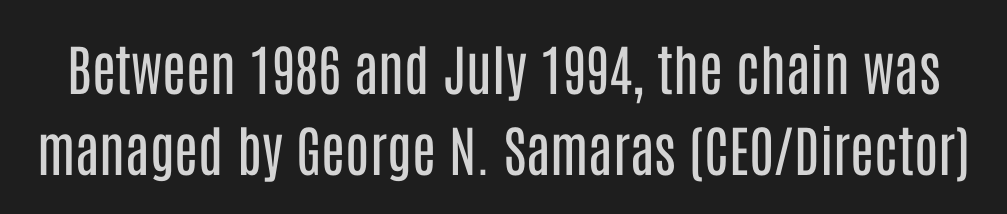
The image shows 55 px regular-weight, condensed sans-serif type, upright; set normal line spacing (1.48x), normal letter spacing, not underlined; low stroke contrast and a large x-height.
